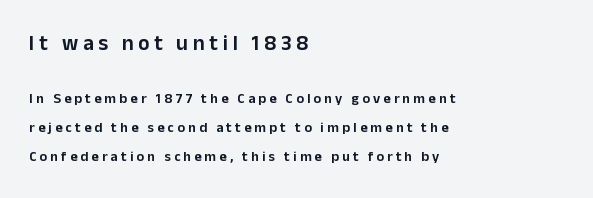
{"italic": "no", "underline": "no", "align": "left", "line_spacing": "loose", "line_spacing_ratio": 2.06, "letter_spacing": "wide", "letter_spacing_em": 0.23, "larger_block": "first", "size_ratio": 1.5, "glyph_px": 21}
